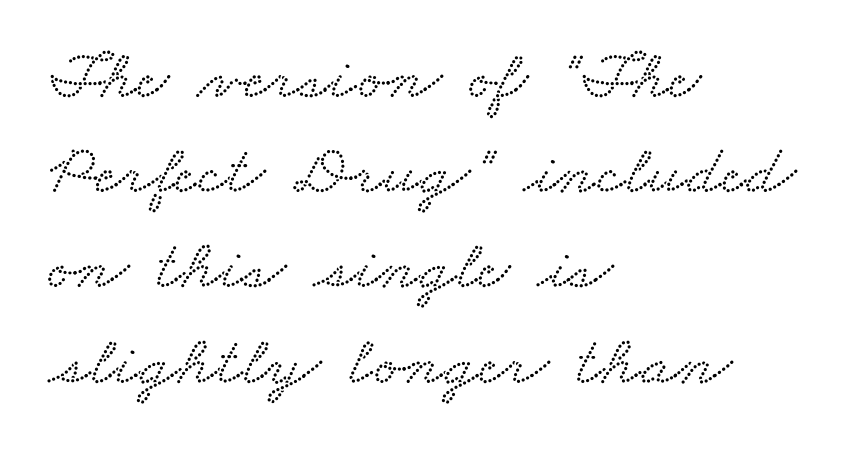
Q: Is the typeface a serif or a sans-serif typeface? A: Serif.
Q: Is the text underlined? A: No.
Q: How is the paragraph aligned? A: Left-aligned.
Q: Is the spacing between letters normal or unusually wide? A: Normal.
Q: Is the spacing between lines tight, normal or loose? A: Normal.
Q: Width (condensed, normal, or wide)? A: Wide.
Q: Stroke contrast? A: Low.
Q: x-height? A: Small.
Q: Monospaced? A: No.
